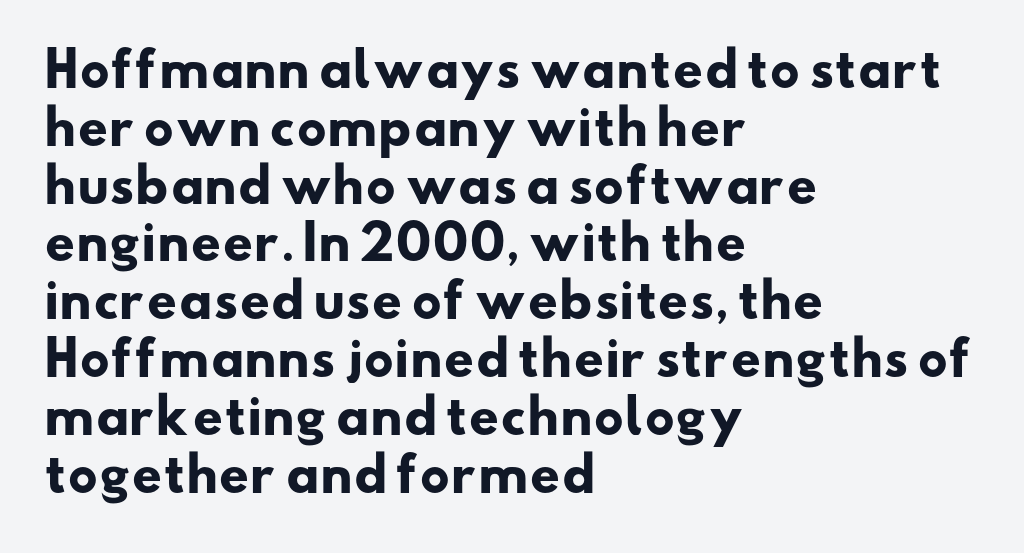
Compared with typical body copy, the letter spacing here is the same. The paragraph has a hard left edge and a soft right edge. Weight check: bold — yes, fully. A clean baseline with only descenders dipping below it. The font family rendered here belongs to the sans-serif group. Think of a printed novel: that variable character pitch is what you see here.
